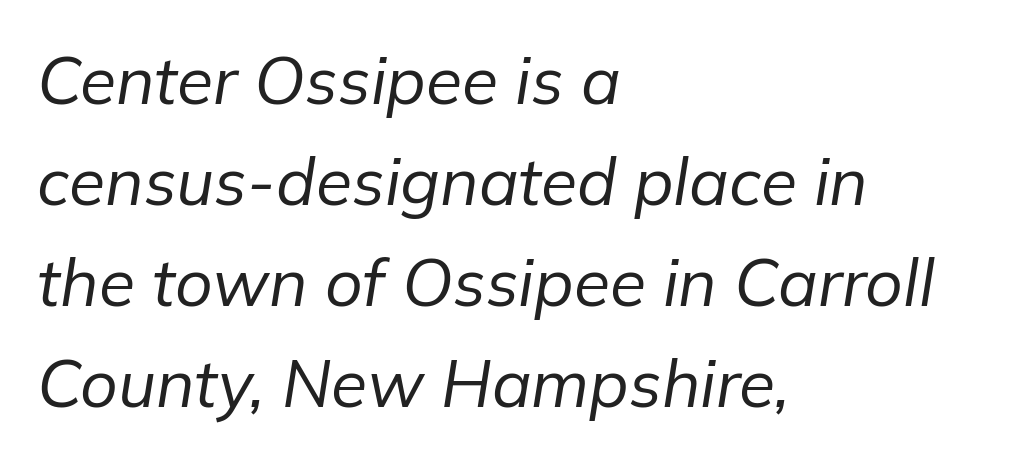
{"italic": "yes", "lean": "right", "slant_degrees": 9, "bold": "no", "weight": "regular", "width": "normal", "stroke_contrast": "low", "x_height": "medium", "monospaced": "no", "underline": "no", "align": "left", "line_spacing": "normal", "line_spacing_ratio": 1.53, "letter_spacing": "normal", "letter_spacing_em": 0.0, "glyph_px": 66}
